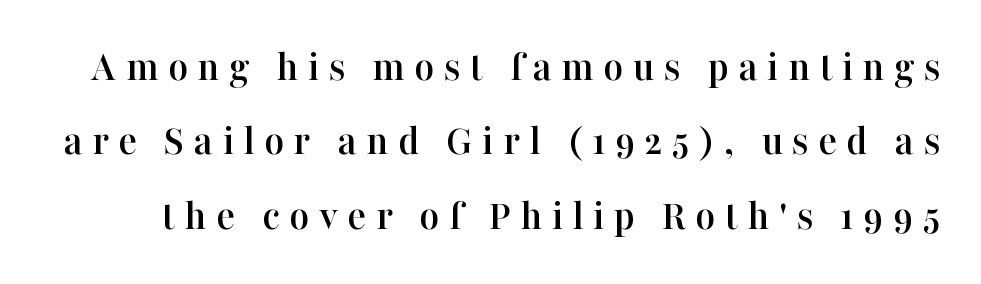
The image shows 43 px serif type, upright; set line spacing 1.73x, unusually wide letter spacing (+0.22 em), not underlined; high stroke contrast and a medium x-height.
